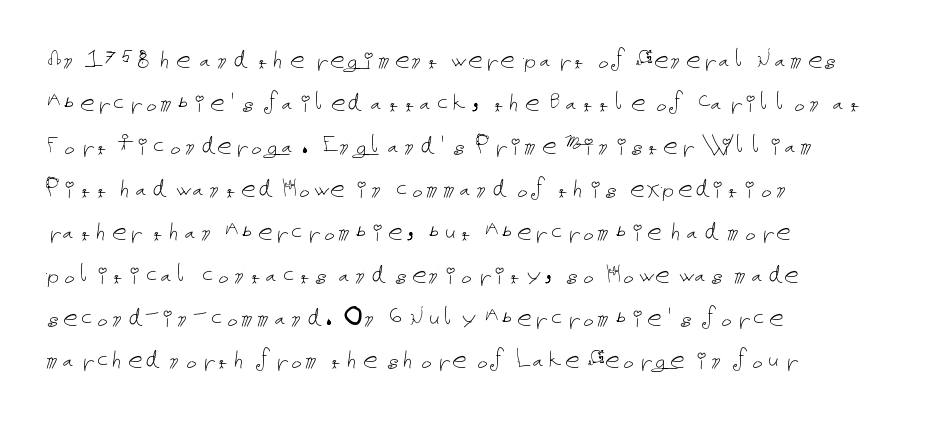
{"italic": "no", "bold": "no", "weight": "thin", "width": "normal", "stroke_contrast": "low", "x_height": "medium", "underline": "no", "align": "left", "line_spacing": "normal", "line_spacing_ratio": 1.48, "letter_spacing": "normal", "letter_spacing_em": 0.0, "glyph_px": 29}
